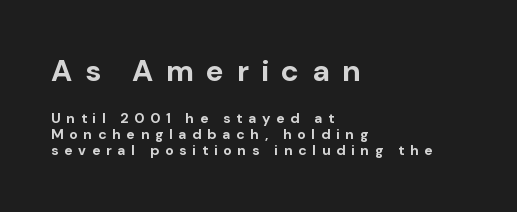
Q: Is the text bold? A: Yes.
Q: Is the text italic (slanted)? A: No, it is upright.
Q: Is the typeface a serif or a sans-serif typeface? A: Sans-serif.
Q: Is the text underlined? A: No.
Q: How is the paragraph aligned? A: Left-aligned.
Q: Is the spacing between letters normal or unusually wide? A: Unusually wide.
Q: Is the spacing between lines tight, normal or loose? A: Tight.
Q: Which block of text is set in a larger size, the first (top) or the second (bottom)? A: The first (top) one.
Q: Width (condensed, normal, or wide)? A: Normal.
Q: Stroke contrast? A: Low.
Q: x-height? A: Medium.
Q: Monospaced? A: No.
